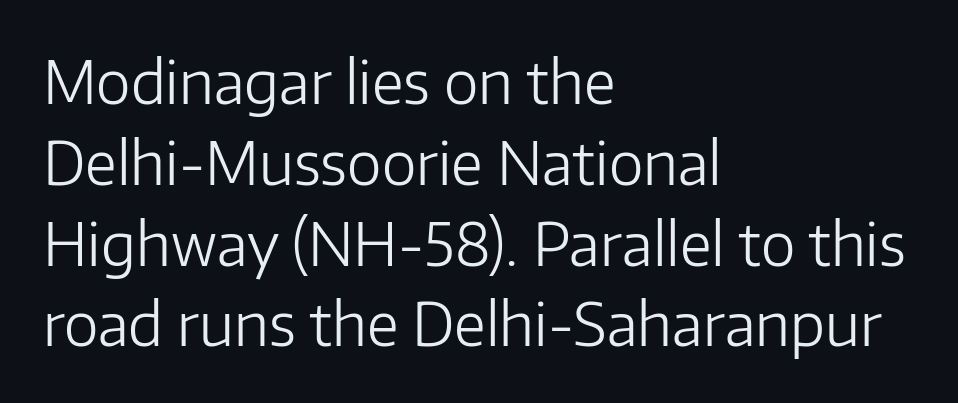
Q: Is the text bold? A: No.
Q: Is the text italic (slanted)? A: No, it is upright.
Q: Is the typeface a serif or a sans-serif typeface? A: Sans-serif.
Q: Is the text underlined? A: No.
Q: How is the paragraph aligned? A: Left-aligned.
Q: Is the spacing between letters normal or unusually wide? A: Normal.
Q: Is the spacing between lines tight, normal or loose? A: Normal.
Q: Width (condensed, normal, or wide)? A: Normal.
Q: Stroke contrast? A: Low.
Q: x-height? A: Medium.
Q: Monospaced? A: No.
